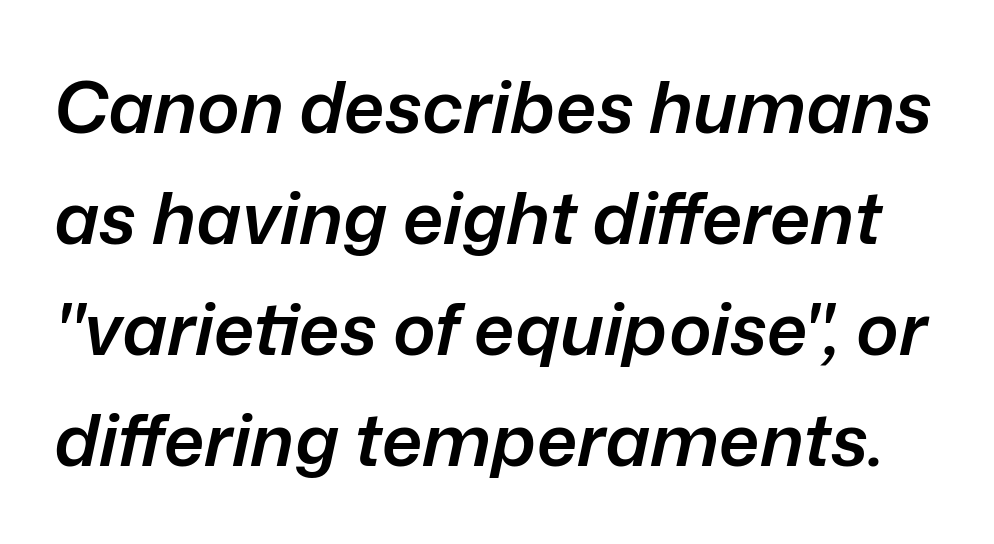
Q: Is the text bold? A: Semi-bold.
Q: Is the text italic (slanted)? A: Yes, it leans right by about 12 degrees.
Q: Is the text underlined? A: No.
Q: Is the spacing between letters normal or unusually wide? A: Normal.
Q: Is the spacing between lines tight, normal or loose? A: Normal.
Q: Width (condensed, normal, or wide)? A: Normal.
Q: Stroke contrast? A: Low.
Q: x-height? A: Medium.
Q: Monospaced? A: No.
